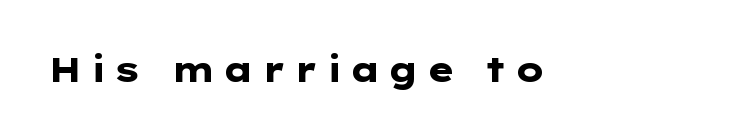
{"serif": "no", "italic": "no", "bold": "yes", "weight": "heavy", "width": "wide", "stroke_contrast": "low", "x_height": "medium", "underline": "no", "letter_spacing": "wide", "letter_spacing_em": 0.2, "glyph_px": 34}
